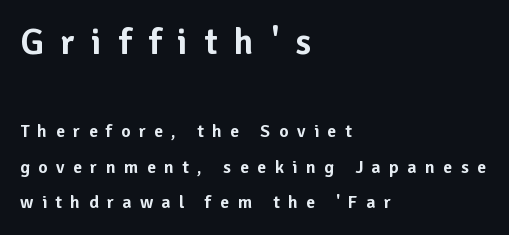
The image shows 36 px sans-serif type, upright; set left-aligned, loose line spacing (1.98x), unusually wide letter spacing (+0.47 em), not underlined; the first (top) block is 2.0x larger; low stroke contrast and a medium x-height.
